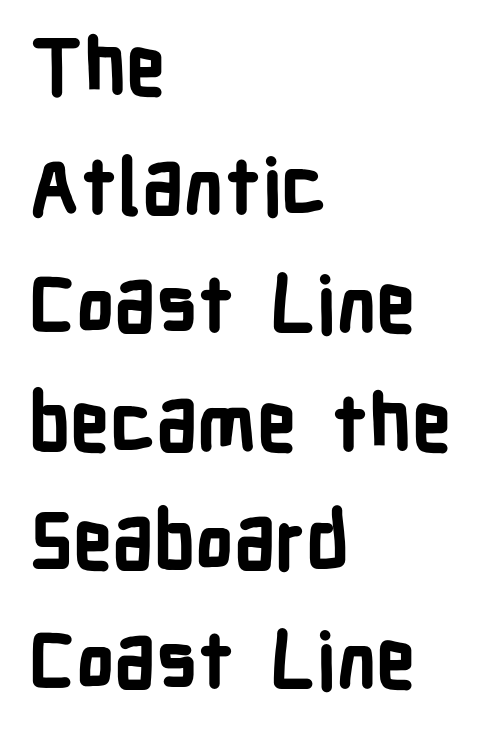
Q: Is the text bold? A: Yes.
Q: Is the text italic (slanted)? A: No, it is upright.
Q: Is the typeface a serif or a sans-serif typeface? A: Sans-serif.
Q: Is the text underlined? A: No.
Q: How is the paragraph aligned? A: Left-aligned.
Q: Is the spacing between letters normal or unusually wide? A: Normal.
Q: Is the spacing between lines tight, normal or loose? A: Normal.
Q: Width (condensed, normal, or wide)? A: Condensed.
Q: Stroke contrast? A: Low.
Q: x-height? A: Medium.
Q: Monospaced? A: No.
